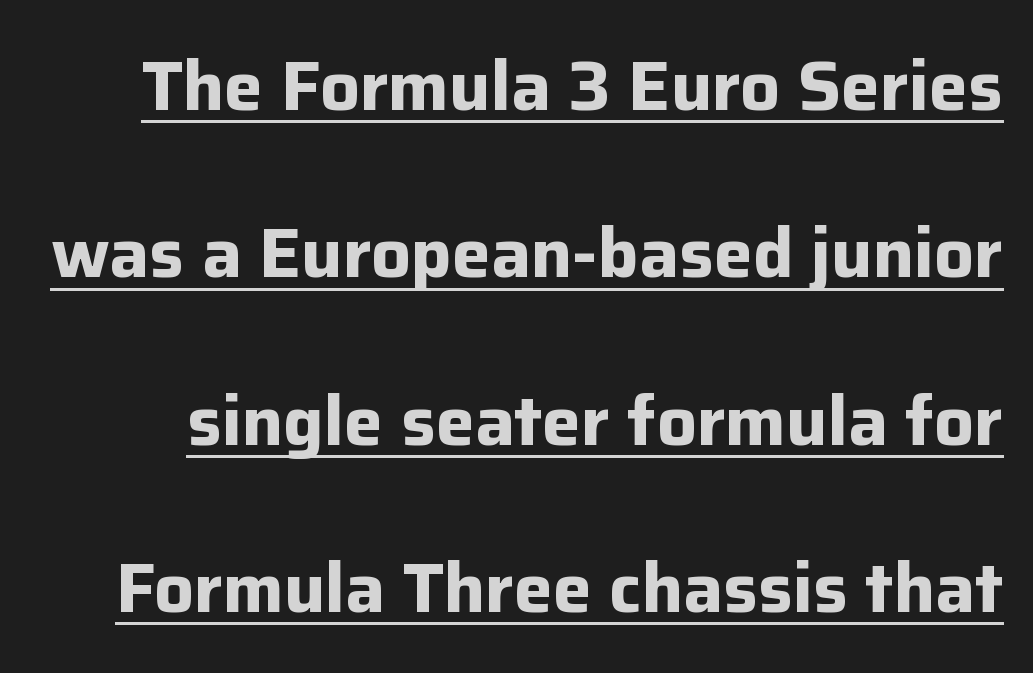
A typesetter would call this proportional, since set widths differ per character. Classification — sans serif. This sample carries an underscore along the baseline area. Between one letter and the next there's only the usual sliver of space. The face used here has the dense, thick strokes of a bold.
